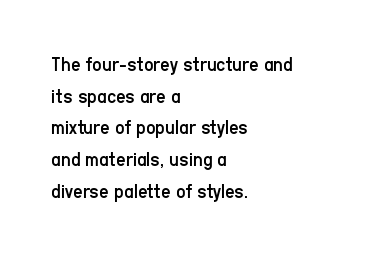
The image shows 21 px text type, upright; set left-aligned, normal line spacing (1.51x), normal letter spacing, not underlined.
